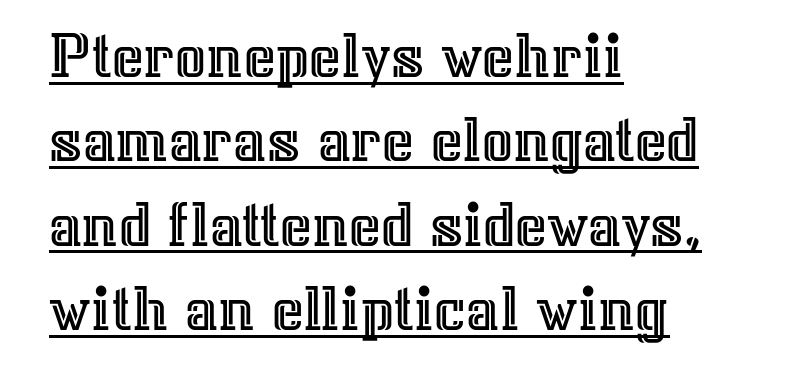
This sample uses an upright cut, with every glyph sitting square on the baseline. Words appear dense and cohesive because spacing is normal. A typographer would call this underscored text. Is the block centered? No — it sits flush against the left margin.
